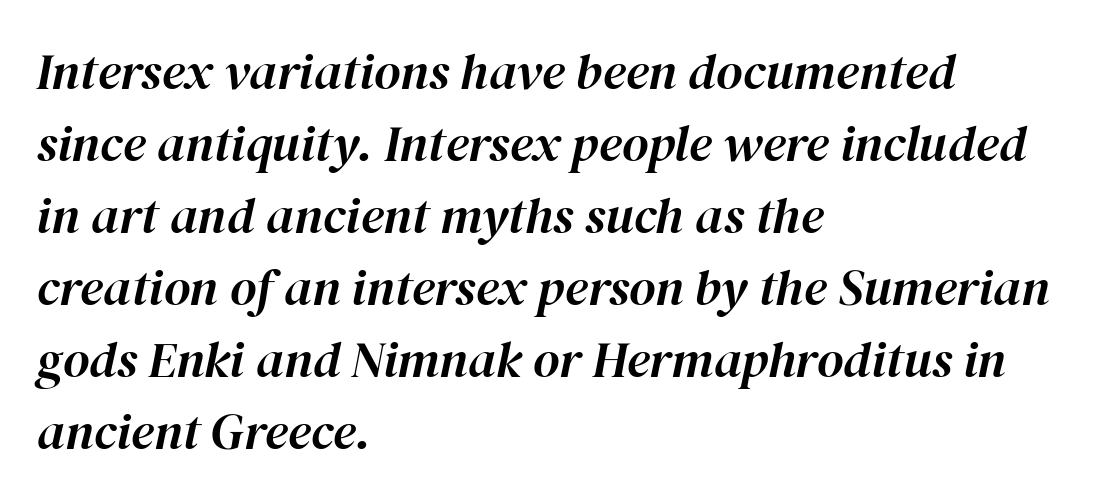
Q: Is the text italic (slanted)? A: Yes, it leans right by about 12 degrees.
Q: Is the text underlined? A: No.
Q: How is the paragraph aligned? A: Left-aligned.
Q: Is the spacing between letters normal or unusually wide? A: Normal.
Q: Is the spacing between lines tight, normal or loose? A: Normal.
Q: Width (condensed, normal, or wide)? A: Normal.
Q: Stroke contrast? A: High.
Q: x-height? A: Medium.
Q: Monospaced? A: No.
